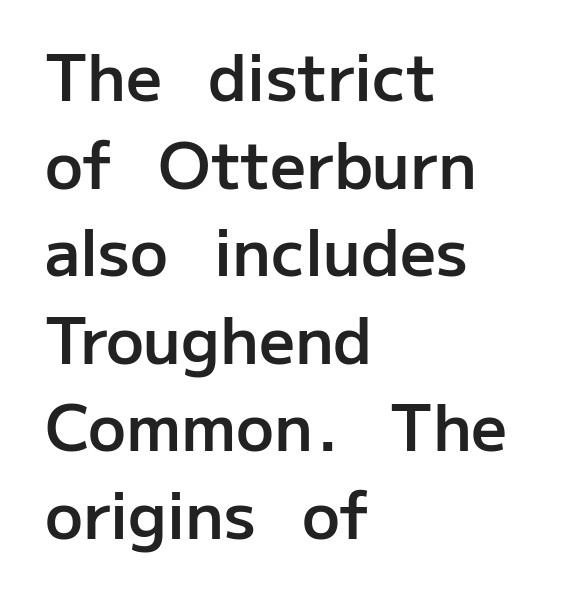
Q: Is the text bold? A: Semi-bold.
Q: Is the text italic (slanted)? A: No, it is upright.
Q: Is the typeface a serif or a sans-serif typeface? A: Sans-serif.
Q: Is the text underlined? A: No.
Q: How is the paragraph aligned? A: Left-aligned.
Q: Is the spacing between letters normal or unusually wide? A: Normal.
Q: Is the spacing between lines tight, normal or loose? A: Normal.
Q: Width (condensed, normal, or wide)? A: Normal.
Q: Stroke contrast? A: Low.
Q: x-height? A: Medium.
Q: Monospaced? A: No.
